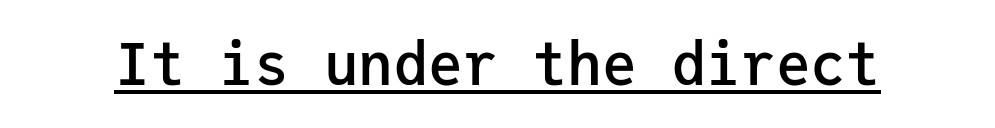
{"serif": "no", "italic": "no", "bold": "semi", "weight": "semibold", "width": "normal", "stroke_contrast": "low", "x_height": "medium", "monospaced": "yes", "underline": "yes", "letter_spacing": "normal", "letter_spacing_em": 0.0, "glyph_px": 58}
